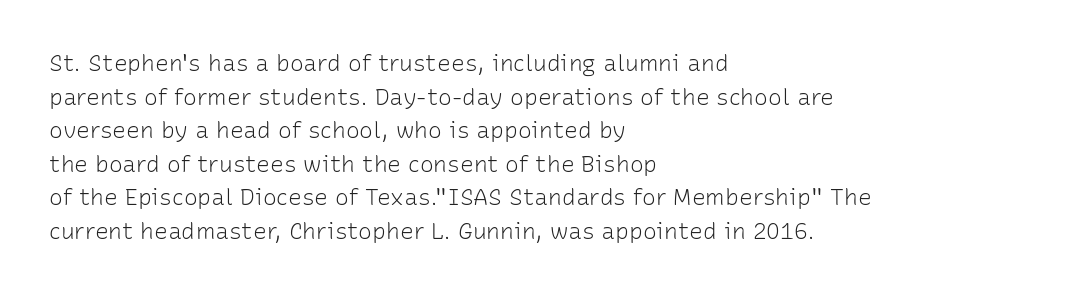
The image shows 23 px text type, upright; set left-aligned, normal line spacing (1.46x), normal letter spacing, not underlined.
